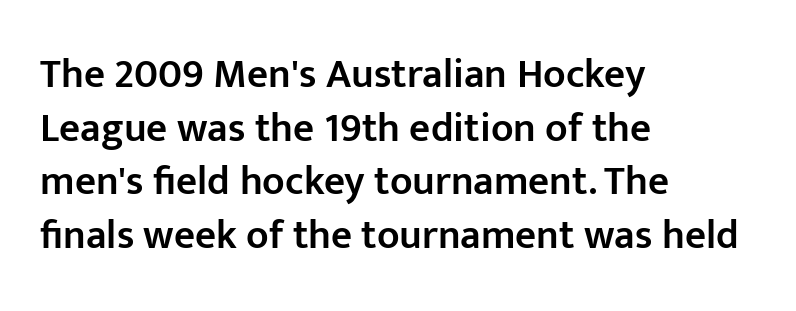
The image shows 41 px semibold sans-serif type, upright; set left-aligned, normal line spacing (1.31x), normal letter spacing, not underlined; low stroke contrast and a medium x-height.
